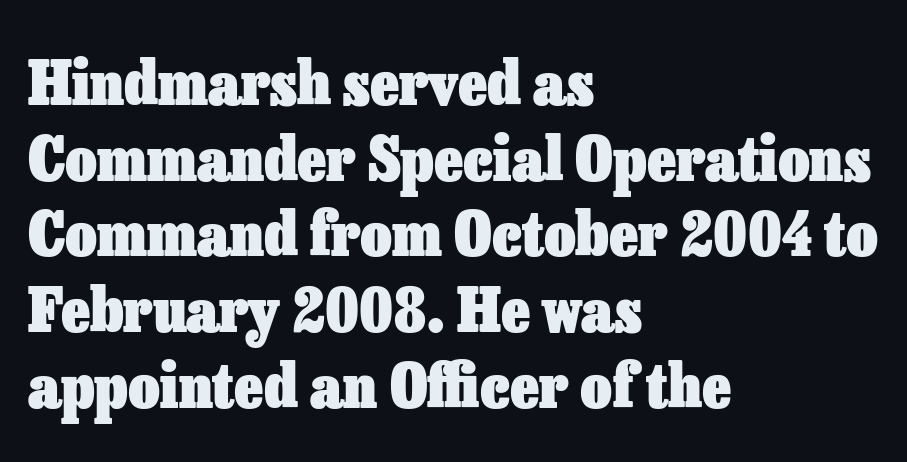
{"italic": "no", "bold": "yes", "weight": "heavy", "width": "normal", "stroke_contrast": "low", "x_height": "medium", "monospaced": "no", "underline": "no", "align": "left", "line_spacing_ratio": 1.24, "letter_spacing": "normal", "letter_spacing_em": 0.0, "glyph_px": 61}
